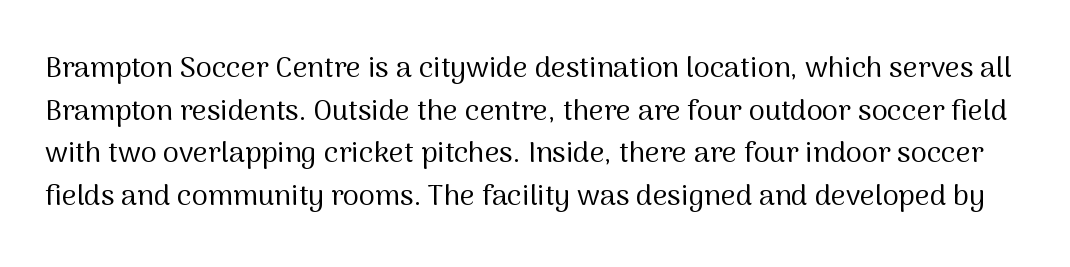
The image shows 29 px regular-weight sans-serif type, upright; set normal line spacing (1.47x), normal letter spacing, not underlined; medium stroke contrast and a medium x-height.
